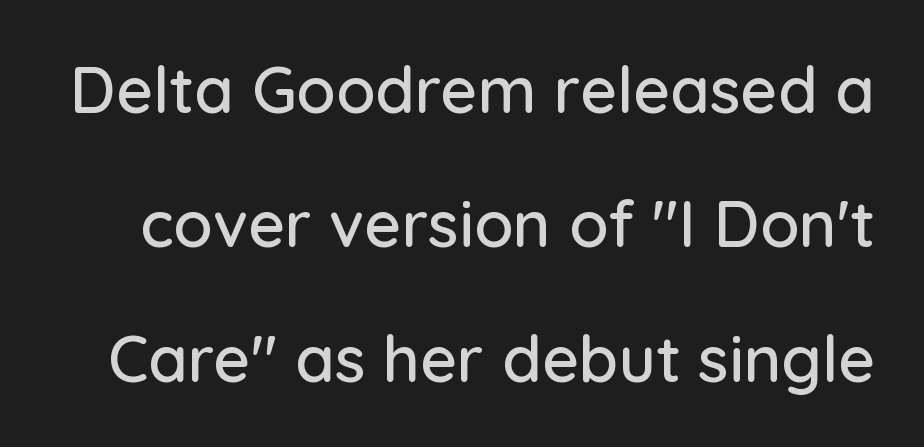
Q: Is the text italic (slanted)? A: No, it is upright.
Q: Is the typeface a serif or a sans-serif typeface? A: Sans-serif.
Q: Is the text underlined? A: No.
Q: Is the spacing between letters normal or unusually wide? A: Normal.
Q: Is the spacing between lines tight, normal or loose? A: Loose.
Q: Width (condensed, normal, or wide)? A: Normal.
Q: Stroke contrast? A: Low.
Q: x-height? A: Medium.
Q: Monospaced? A: No.
